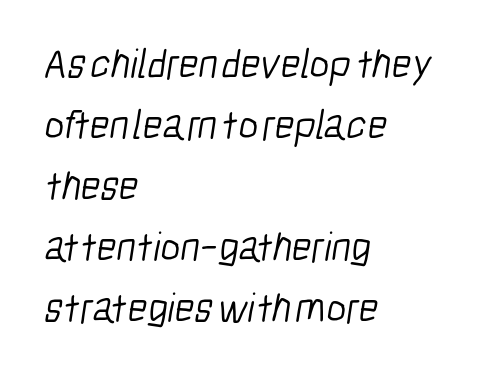
The image shows 42 px light, condensed sans-serif type; set left-aligned, normal line spacing (1.45x), normal letter spacing, not underlined; low stroke contrast and a medium x-height.
